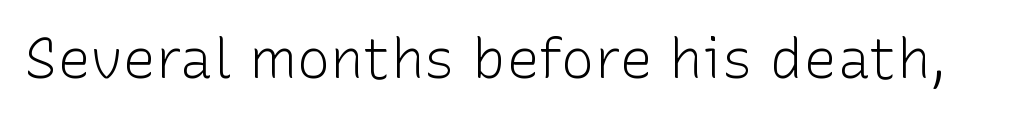
The image shows 56 px light sans-serif type, upright; set normal letter spacing, not underlined; low stroke contrast and a medium x-height.
